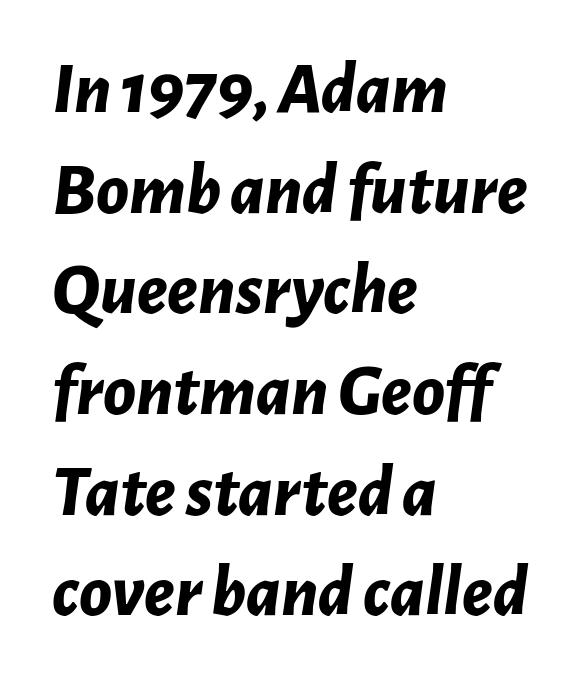
You could not count columns in this text — the font is proportionally spaced. The whole block is typeset with a tilt. I'd describe the lettering as bold — thick and assertive. Default kerning and tracking; the words read as compact shapes.
